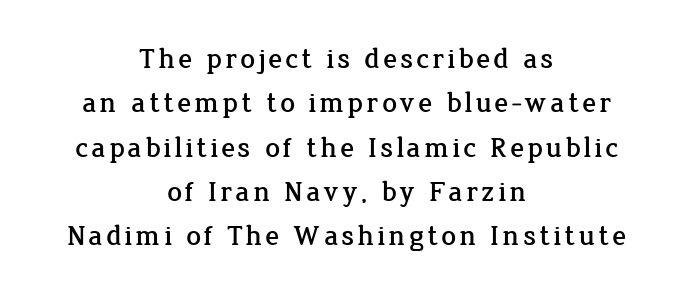
You can tell from the footed stems that serif type was used. These lines sit exactly where default settings would place them. Posture: straight, roman, zero tilt. A student would call this center alignment; a typographer would say set centered.
